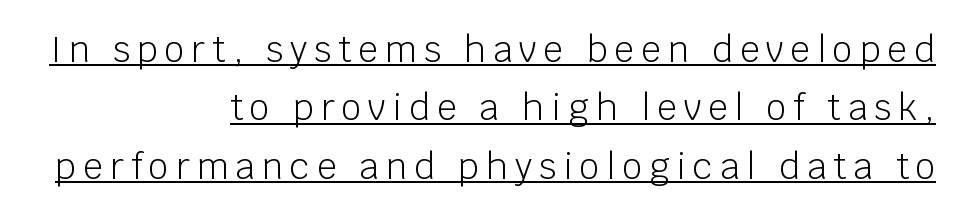
Q: Is the text bold? A: No.
Q: Is the text italic (slanted)? A: No, it is upright.
Q: Is the typeface a serif or a sans-serif typeface? A: Sans-serif.
Q: Is the text underlined? A: Yes.
Q: How is the paragraph aligned? A: Right-aligned.
Q: Is the spacing between letters normal or unusually wide? A: Unusually wide.
Q: Is the spacing between lines tight, normal or loose? A: Normal.
Q: Width (condensed, normal, or wide)? A: Normal.
Q: Stroke contrast? A: Low.
Q: x-height? A: Large.
Q: Monospaced? A: No.
